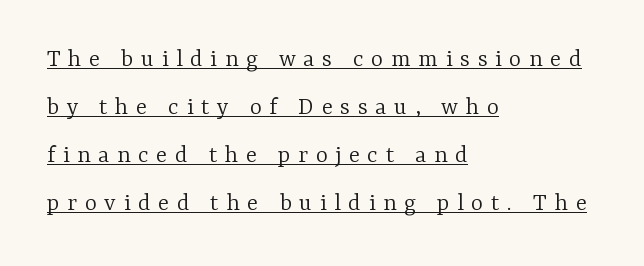
The image shows 26 px text type, upright; set left-aligned, line spacing 1.85x, unusually wide letter spacing (+0.29 em), underlined.
